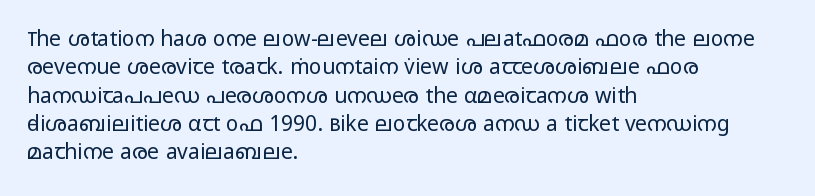
The image shows 21 px text type, upright; set left-aligned, normal line spacing (1.35x), normal letter spacing, not underlined.
